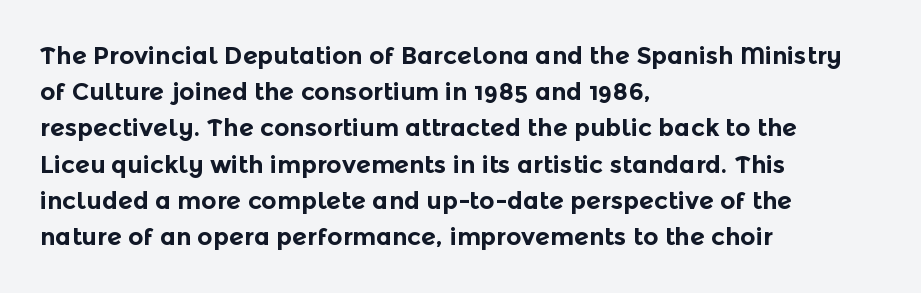
The vertical gap from one line to the next is medium. In terms of posture, this sample is upright. Look at the stroke-to-counter ratio: heavy, a bold. Clear beneath every line of the passage. Casual observation: everything's shoved over to the left. You could call the tracking neutral — neither tight nor loose.
